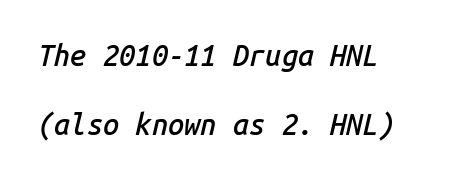
The image shows 29 px semibold type, italic (leaning right), monospaced; set left-aligned, loose line spacing (2.38x), normal letter spacing, not underlined; low stroke contrast and a medium x-height.
